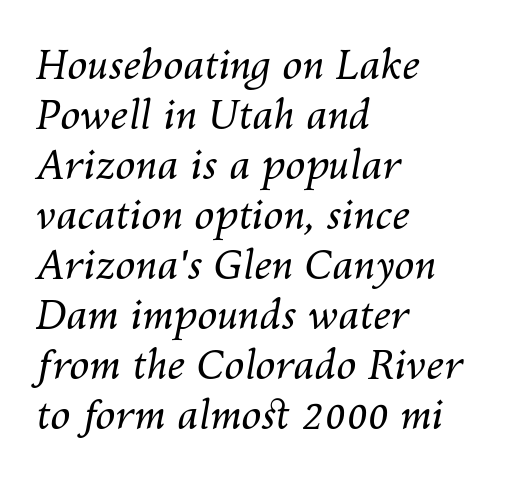
{"italic": "yes", "lean": "right", "slant_degrees": 10, "bold": "no", "weight": "regular", "width": "normal", "stroke_contrast": "medium", "x_height": "medium", "monospaced": "no", "underline": "no", "align": "left", "line_spacing": "normal", "line_spacing_ratio": 1.25, "letter_spacing": "normal", "letter_spacing_em": 0.0, "glyph_px": 40}
